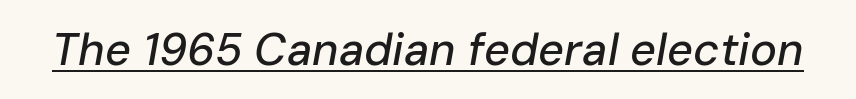
Q: Is the text italic (slanted)? A: Yes, it leans right by about 10 degrees.
Q: Is the text underlined? A: Yes.
Q: Is the spacing between letters normal or unusually wide? A: Normal.
Q: Width (condensed, normal, or wide)? A: Normal.
Q: Stroke contrast? A: Low.
Q: x-height? A: Medium.
Q: Monospaced? A: No.
